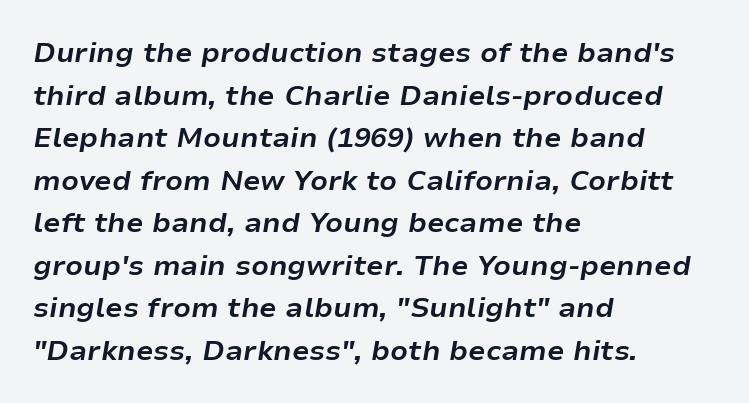
This sample keeps an unexceptional amount of space between lines. Every character sits at an angle, as italics do. You could not count columns in this text — the font is proportionally spaced. The characters look thick and weighty, a clear bold. Any mark beneath the type? The region is blank. One-word summary of the alignment: left.
